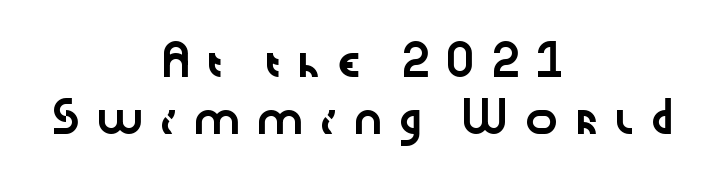
Each word looks stretched out because of the extra space between its letters. Nope, not italic — everything's standing straight. If you measured baseline to baseline, you'd find a long distance. What kind of face is this? One without serifs — a sans.
